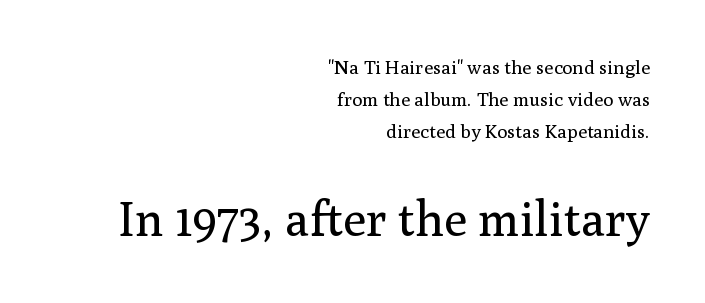
Q: Is the text bold? A: No.
Q: Is the text italic (slanted)? A: No, it is upright.
Q: Is the typeface a serif or a sans-serif typeface? A: Serif.
Q: Is the text underlined? A: No.
Q: How is the paragraph aligned? A: Right-aligned.
Q: Is the spacing between letters normal or unusually wide? A: Normal.
Q: Is the spacing between lines tight, normal or loose? A: Normal.
Q: Which block of text is set in a larger size, the first (top) or the second (bottom)? A: The second (bottom) one.
Q: Width (condensed, normal, or wide)? A: Normal.
Q: Stroke contrast? A: Medium.
Q: x-height? A: Medium.
Q: Monospaced? A: No.
